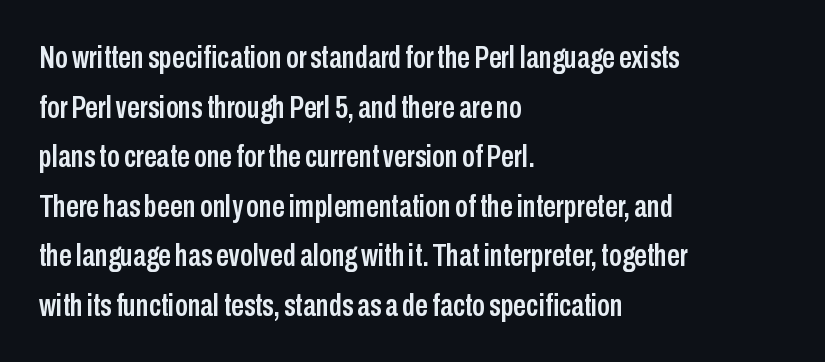
{"serif": "no", "italic": "no", "width": "condensed", "stroke_contrast": "low", "x_height": "medium", "monospaced": "no", "underline": "no", "align": "left", "line_spacing": "normal", "line_spacing_ratio": 1.55, "letter_spacing": "normal", "letter_spacing_em": 0.0, "glyph_px": 32}
